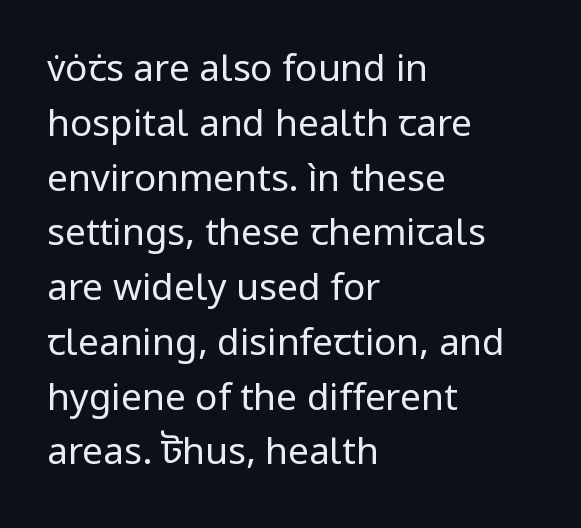
The image shows 37 px regular-weight sans-serif type, upright; set left-aligned, normal line spacing (1.48x), normal letter spacing, not underlined; low stroke contrast and a medium x-height.
